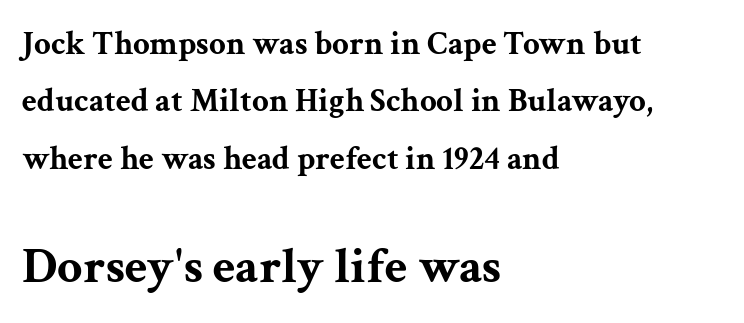
{"serif": "yes", "italic": "no", "bold": "yes", "weight": "bold", "width": "wide", "stroke_contrast": "medium", "x_height": "medium", "monospaced": "no", "underline": "no", "align": "left", "line_spacing_ratio": 1.74, "letter_spacing": "normal", "letter_spacing_em": 0.0, "larger_block": "second", "size_ratio": 1.52, "glyph_px": 50}
